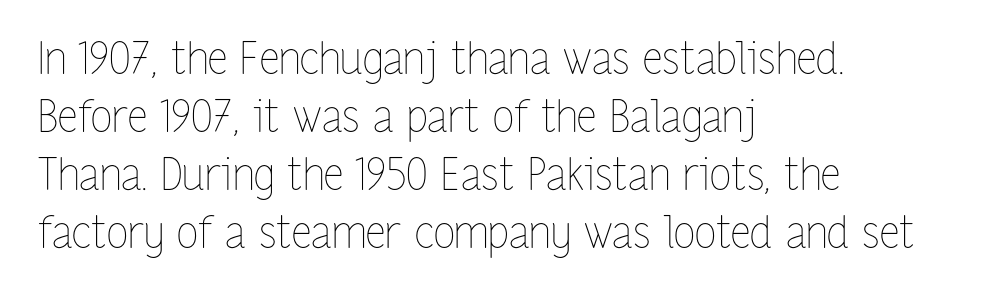
The zone under the glyphs is completely vacant. Quick note: not italic, upright. Baseline-to-baseline distance is the conventional proportion of letter height. In terms of letterspacing, this is plain default setting. The setting favours the left margin, as ordinary paragraphs usually do. Proportional: the letters do not fall into vertical columns.
